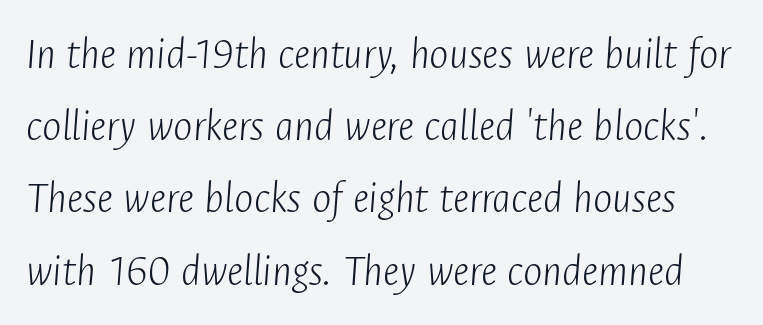
Q: Is the text bold? A: No.
Q: Is the text italic (slanted)? A: Yes, it leans right by about 4 degrees.
Q: Is the text underlined? A: No.
Q: Is the spacing between letters normal or unusually wide? A: Normal.
Q: Is the spacing between lines tight, normal or loose? A: Normal.
Q: Width (condensed, normal, or wide)? A: Condensed.
Q: Stroke contrast? A: Low.
Q: x-height? A: Medium.
Q: Monospaced? A: No.
